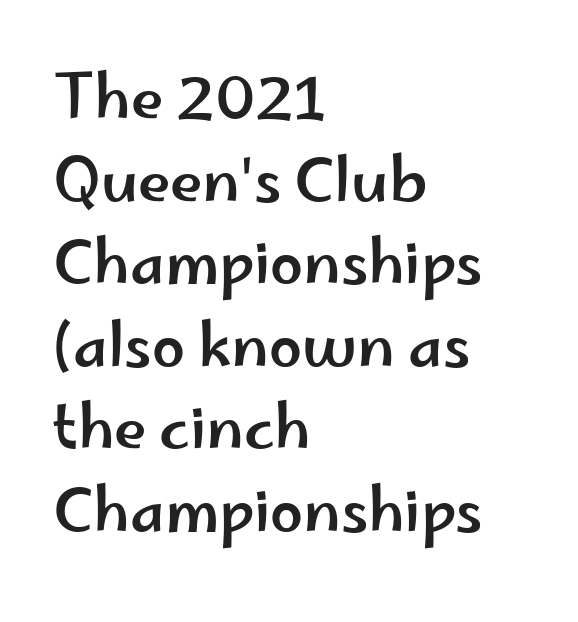
Q: Is the text italic (slanted)? A: No, it is upright.
Q: Is the typeface a serif or a sans-serif typeface? A: Sans-serif.
Q: Is the text underlined? A: No.
Q: How is the paragraph aligned? A: Left-aligned.
Q: Is the spacing between letters normal or unusually wide? A: Normal.
Q: Is the spacing between lines tight, normal or loose? A: Normal.
Q: Width (condensed, normal, or wide)? A: Wide.
Q: Stroke contrast? A: Low.
Q: x-height? A: Small.
Q: Monospaced? A: No.
